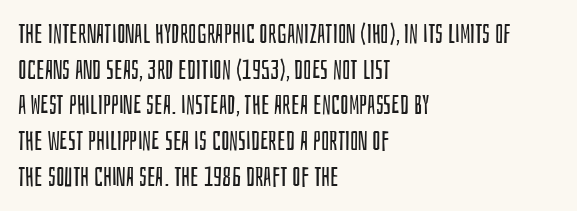
The image shows 27 px text type, upright; set left-aligned, normal line spacing (1.32x), normal letter spacing, not underlined.
